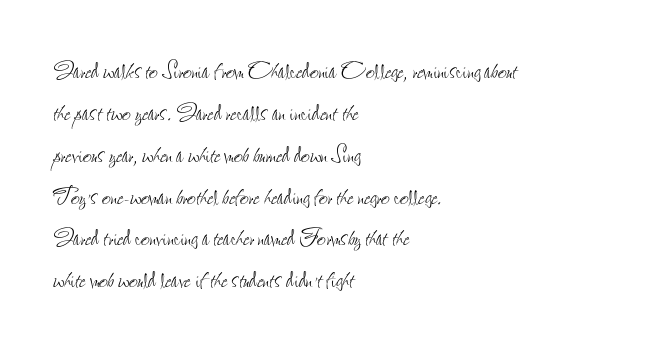
The image shows 31 px thin, condensed type; set left-aligned, normal line spacing (1.35x), normal letter spacing, not underlined; low stroke contrast and a small x-height.
